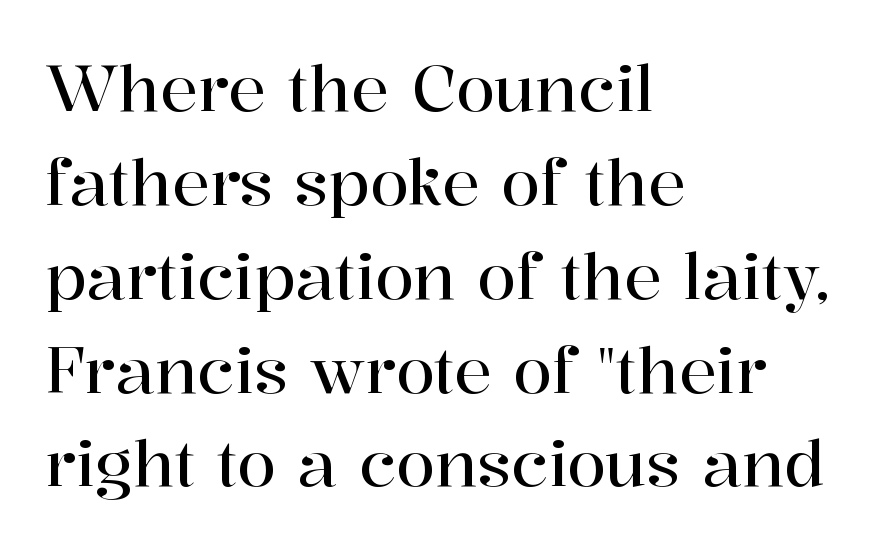
{"serif": "yes", "italic": "no", "width": "normal", "stroke_contrast": "high", "x_height": "medium", "monospaced": "no", "underline": "no", "align": "left", "line_spacing": "normal", "line_spacing_ratio": 1.49, "letter_spacing": "normal", "letter_spacing_em": 0.0, "glyph_px": 63}
